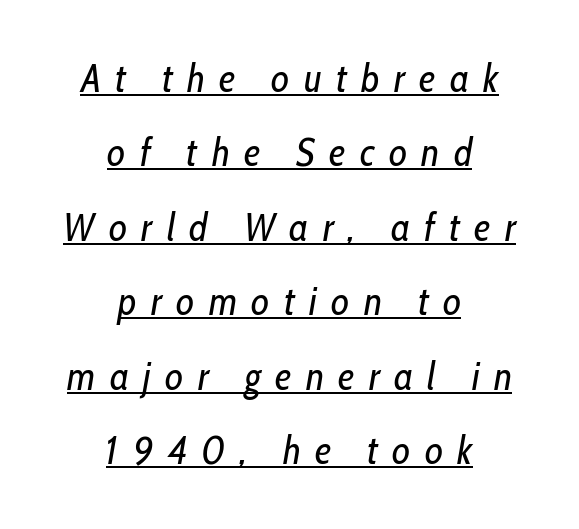
{"italic": "yes", "lean": "right", "slant_degrees": 10, "bold": "no", "weight": "regular", "width": "condensed", "stroke_contrast": "low", "x_height": "medium", "monospaced": "no", "underline": "yes", "align": "center", "line_spacing": "loose", "line_spacing_ratio": 1.91, "letter_spacing": "wide", "letter_spacing_em": 0.37, "glyph_px": 39}
